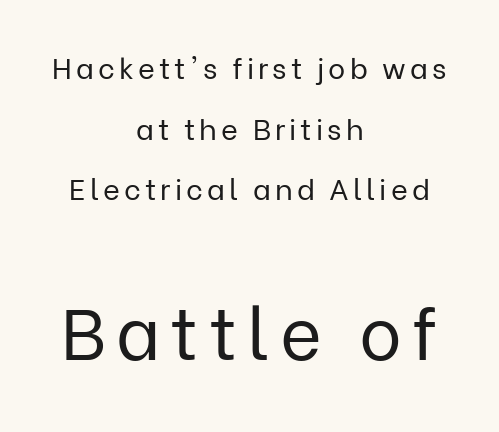
Layout note: lines centered. You could fit nearly another row in the gap between these rows. The following chunk of copy outweighs the initial chunk in type size. Is this a sans? Yes — the strokes have no serifs. Note the varied advance widths — an 'i' is clearly narrower than an 'm'. A clean baseline with only descenders dipping below it.
